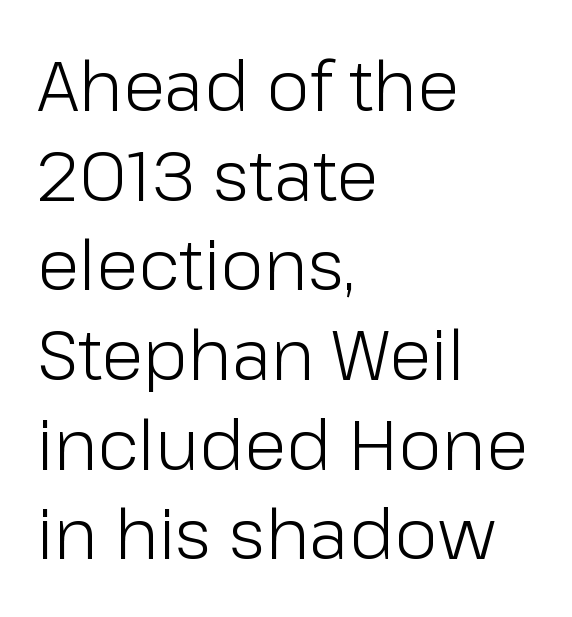
Q: Is the text bold? A: No.
Q: Is the text italic (slanted)? A: No, it is upright.
Q: Is the typeface a serif or a sans-serif typeface? A: Sans-serif.
Q: Is the text underlined? A: No.
Q: How is the paragraph aligned? A: Left-aligned.
Q: Is the spacing between letters normal or unusually wide? A: Normal.
Q: Is the spacing between lines tight, normal or loose? A: Normal.
Q: Width (condensed, normal, or wide)? A: Normal.
Q: Stroke contrast? A: Low.
Q: x-height? A: Medium.
Q: Monospaced? A: No.
